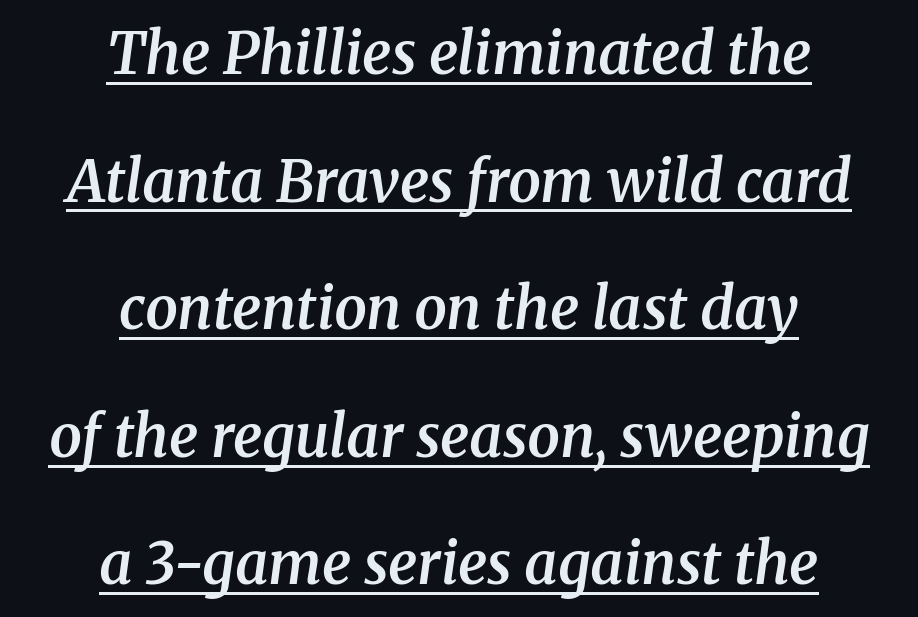
{"serif": "yes", "italic": "yes", "lean": "right", "slant_degrees": 8, "bold": "semi", "weight": "semibold", "width": "normal", "stroke_contrast": "medium", "x_height": "medium", "monospaced": "no", "underline": "yes", "align": "center", "line_spacing": "loose", "line_spacing_ratio": 2.2, "letter_spacing": "normal", "letter_spacing_em": 0.0, "glyph_px": 58}
